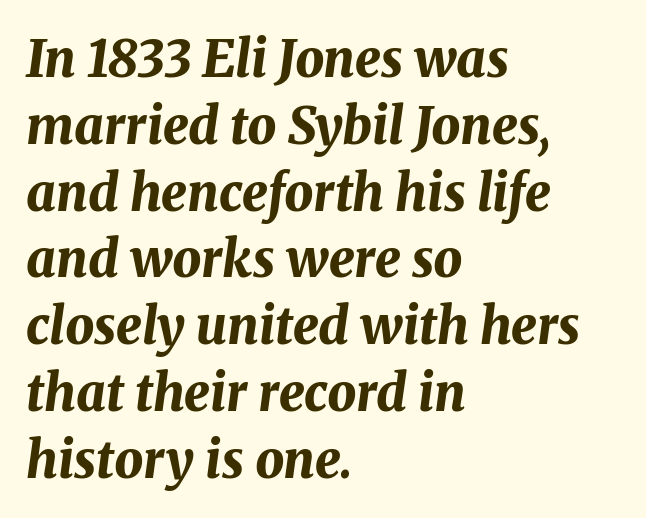
{"italic": "yes", "lean": "right", "slant_degrees": 8, "bold": "yes", "weight": "bold", "width": "normal", "stroke_contrast": "medium", "x_height": "medium", "monospaced": "no", "underline": "no", "align": "left", "line_spacing": "normal", "line_spacing_ratio": 1.31, "letter_spacing": "normal", "letter_spacing_em": 0.0, "glyph_px": 51}
